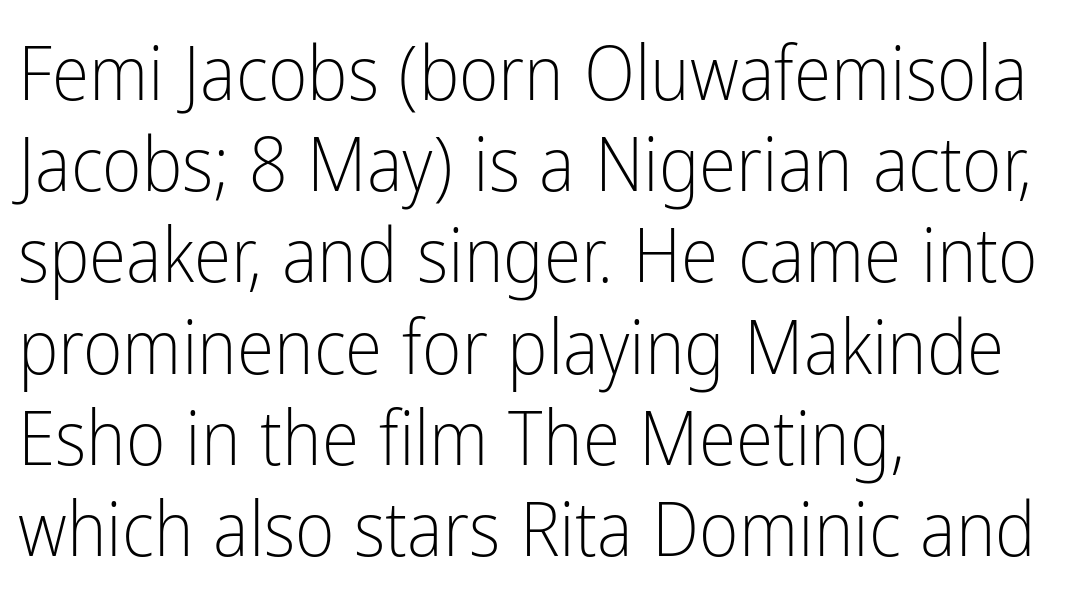
{"serif": "no", "italic": "no", "bold": "no", "weight": "light", "width": "condensed", "stroke_contrast": "low", "x_height": "medium", "monospaced": "no", "underline": "no", "align": "left", "line_spacing_ratio": 1.2, "letter_spacing": "normal", "letter_spacing_em": 0.0, "glyph_px": 76}
